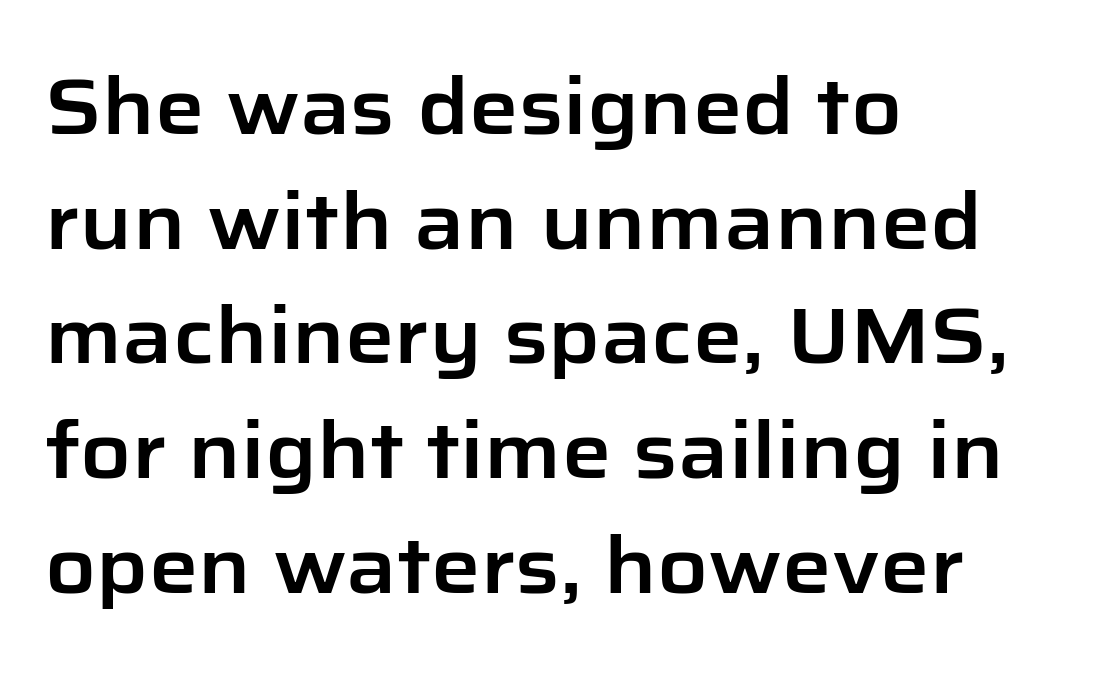
Designer's note — italics off, roman on. Grotesque or geometric, the face here clearly has no serifs. Horizontal bands of white between lines are of average thickness. Does extra space separate the letters? No, they use regular spacing.
